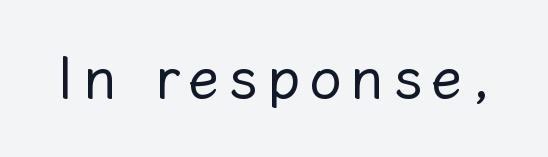
The image shows 58 px regular-weight type, upright; set not underlined; low stroke contrast and a medium x-height.
